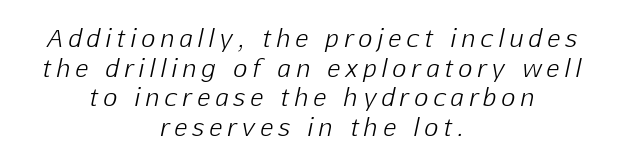
{"italic": "yes", "lean": "right", "slant_degrees": 12, "bold": "no", "underline": "no", "align": "center", "line_spacing_ratio": 1.23, "letter_spacing": "wide", "letter_spacing_em": 0.23, "glyph_px": 24}
